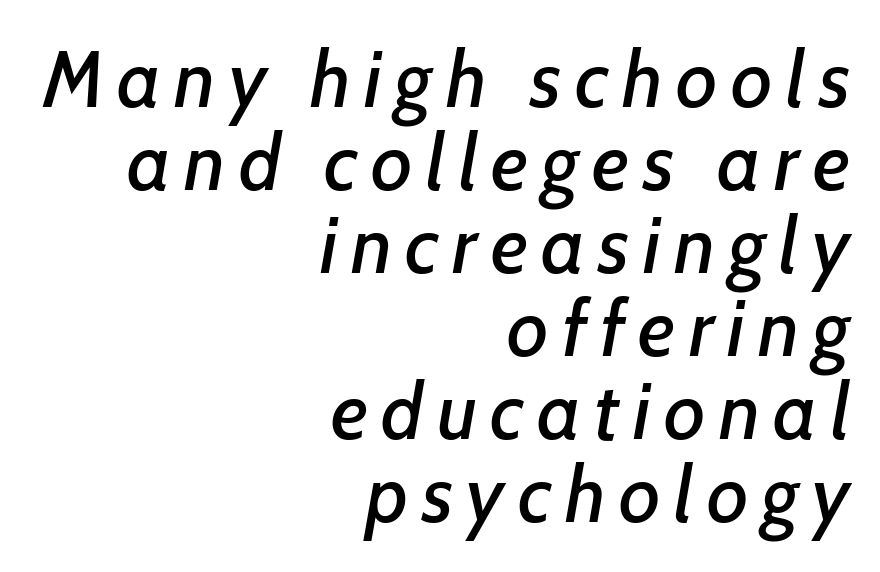
{"italic": "yes", "lean": "right", "slant_degrees": 7, "width": "normal", "stroke_contrast": "low", "x_height": "medium", "monospaced": "no", "underline": "no", "align": "right", "line_spacing": "tight", "line_spacing_ratio": 1.05, "glyph_px": 79}
